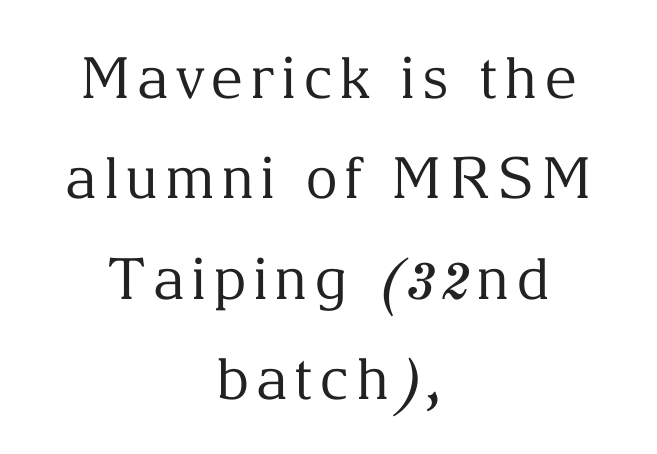
A quiet, ordinary-to-light weight characterises the typeface. The specimen reads as upright at a glance. Only glyphs here, with clear space below each row. Character widths vary here, with narrow letters taking less room than wide ones. Short and long lines alike share a common midpoint. Typographically, this falls in the serif category.
